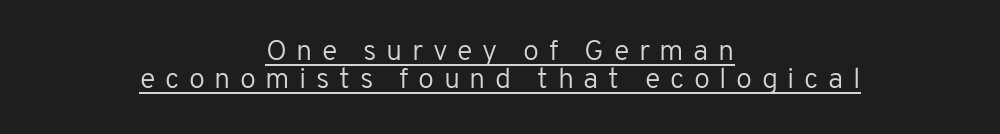
{"serif": "no", "italic": "no", "bold": "no", "weight": "regular", "width": "normal", "stroke_contrast": "low", "x_height": "medium", "monospaced": "no", "underline": "yes", "align": "center", "line_spacing": "tight", "line_spacing_ratio": 0.96, "letter_spacing": "wide", "letter_spacing_em": 0.33, "glyph_px": 29}
